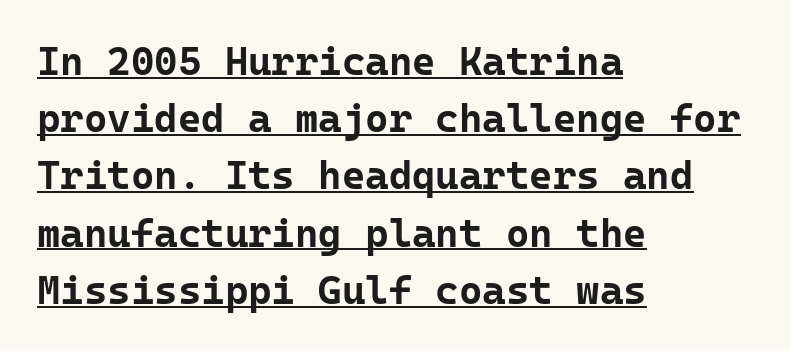
{"serif": "no", "italic": "no", "bold": "yes", "weight": "bold", "width": "normal", "stroke_contrast": "low", "x_height": "medium", "monospaced": "yes", "underline": "yes", "align": "left", "line_spacing": "normal", "line_spacing_ratio": 1.43, "letter_spacing": "normal", "letter_spacing_em": 0.0, "glyph_px": 40}
